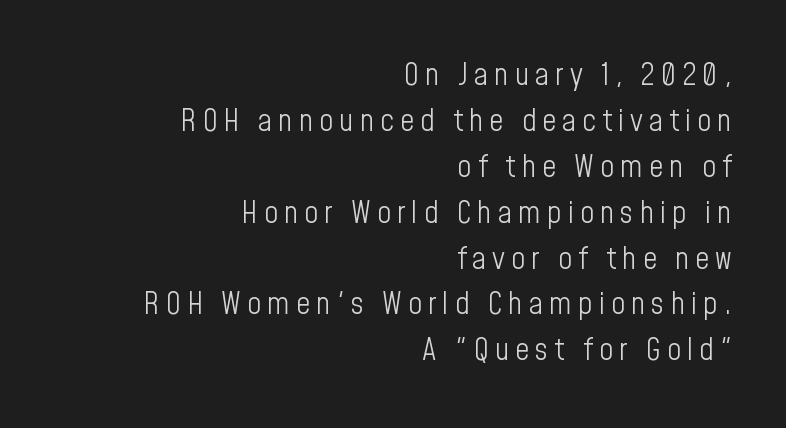
Q: Is the text bold? A: No.
Q: Is the text italic (slanted)? A: No, it is upright.
Q: Is the typeface a serif or a sans-serif typeface? A: Sans-serif.
Q: Is the text underlined? A: No.
Q: How is the paragraph aligned? A: Right-aligned.
Q: Is the spacing between lines tight, normal or loose? A: Normal.
Q: Width (condensed, normal, or wide)? A: Condensed.
Q: Stroke contrast? A: Low.
Q: x-height? A: Medium.
Q: Monospaced? A: No.
